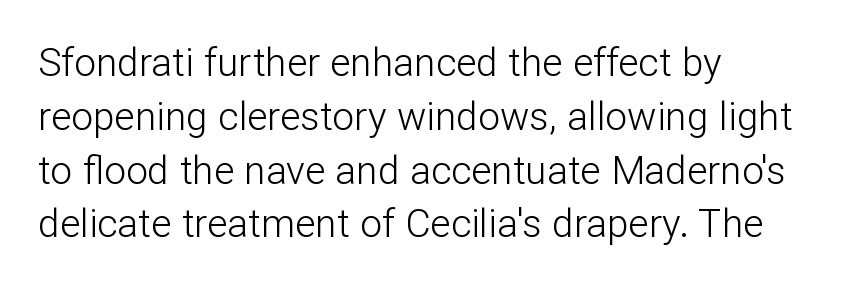
Q: Is the text bold? A: No.
Q: Is the text italic (slanted)? A: No, it is upright.
Q: Is the typeface a serif or a sans-serif typeface? A: Sans-serif.
Q: Is the text underlined? A: No.
Q: How is the paragraph aligned? A: Left-aligned.
Q: Is the spacing between letters normal or unusually wide? A: Normal.
Q: Is the spacing between lines tight, normal or loose? A: Normal.
Q: Width (condensed, normal, or wide)? A: Normal.
Q: Stroke contrast? A: Low.
Q: x-height? A: Medium.
Q: Monospaced? A: No.
